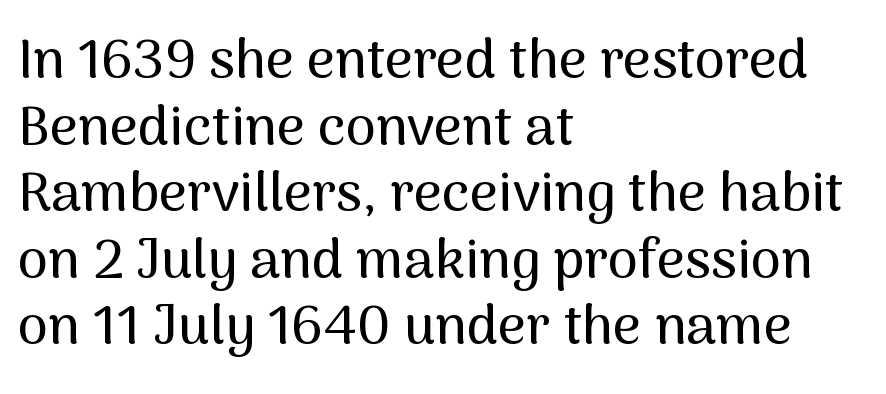
{"serif": "no", "italic": "no", "width": "normal", "stroke_contrast": "medium", "x_height": "medium", "monospaced": "no", "underline": "no", "align": "left", "line_spacing_ratio": 1.21, "letter_spacing": "normal", "letter_spacing_em": 0.0, "glyph_px": 55}
